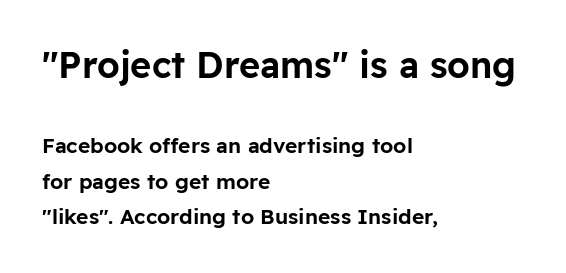
The image shows 36 px sans-serif type, upright; set left-aligned, normal line spacing (1.7x), normal letter spacing, not underlined; the first (top) block is 1.71x larger; low stroke contrast and a medium x-height.
